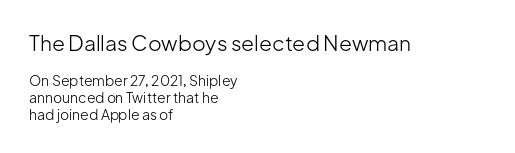
The image shows 21 px text type, upright; set left-aligned, line spacing 1.2x, normal letter spacing, not underlined; the first (top) block is 1.5x larger.
